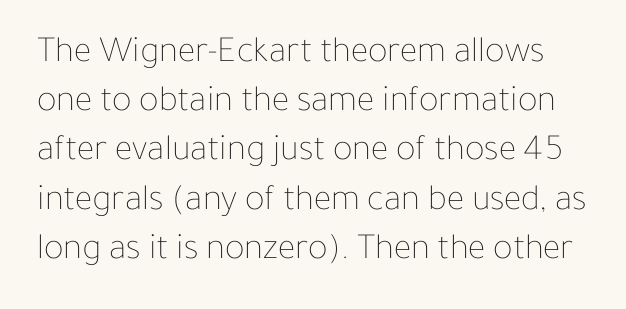
The image shows 37 px thin type, upright; set normal line spacing (1.33x), normal letter spacing, not underlined; low stroke contrast and a medium x-height.
